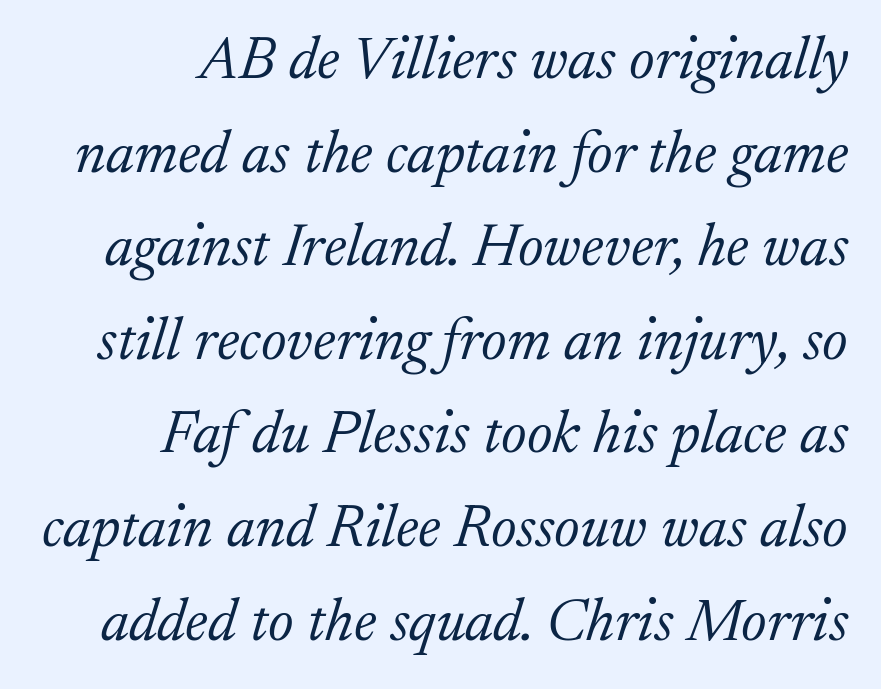
The image shows 60 px light serif type, italic (leaning right); set right-aligned, normal line spacing (1.56x), normal letter spacing, not underlined; low stroke contrast and a medium x-height.
